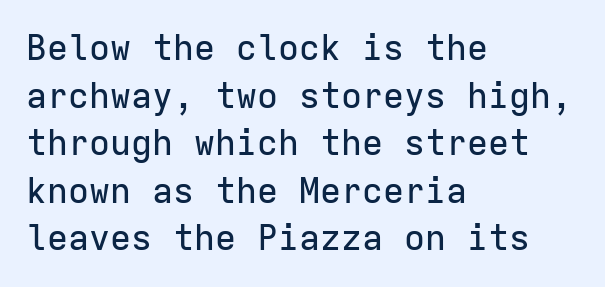
{"serif": "no", "italic": "no", "width": "normal", "stroke_contrast": "low", "x_height": "medium", "monospaced": "yes", "underline": "no", "align": "left", "line_spacing": "normal", "line_spacing_ratio": 1.36, "letter_spacing": "normal", "letter_spacing_em": 0.0, "glyph_px": 35}
